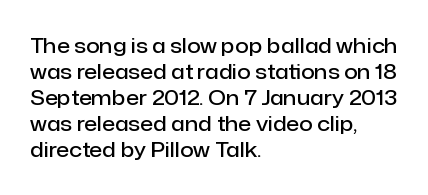
{"italic": "no", "bold": "semi", "underline": "no", "align": "left", "line_spacing_ratio": 1.24, "letter_spacing": "normal", "letter_spacing_em": 0.0, "glyph_px": 21}
